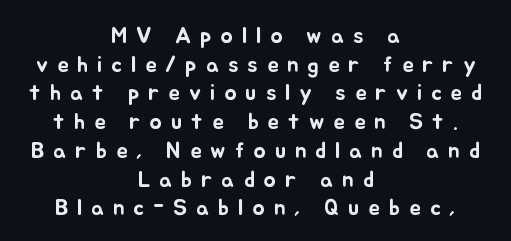
Q: Is the text italic (slanted)? A: No, it is upright.
Q: Is the text underlined? A: No.
Q: How is the paragraph aligned? A: Centered.
Q: Is the spacing between letters normal or unusually wide? A: Unusually wide.
Q: Is the spacing between lines tight, normal or loose? A: Normal.
